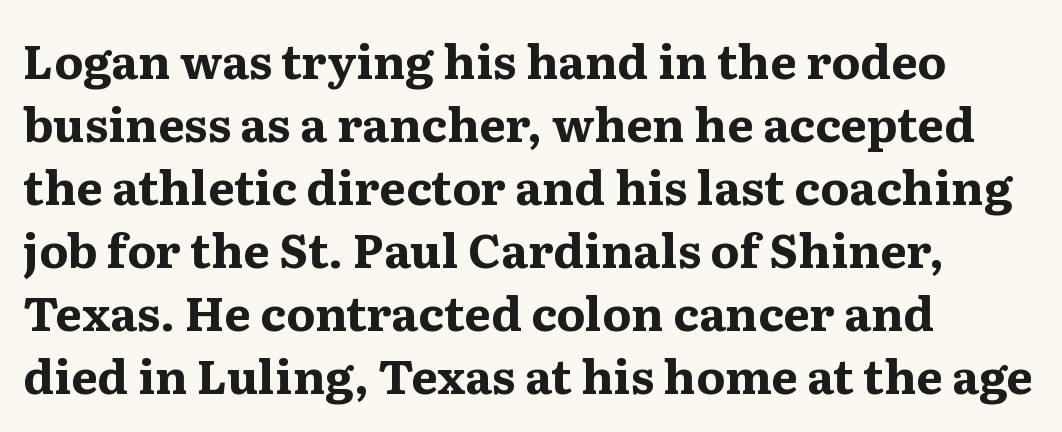
The image shows 47 px bold, wide serif type, upright; set left-aligned, normal line spacing (1.34x), normal letter spacing, not underlined; medium stroke contrast and a medium x-height.
